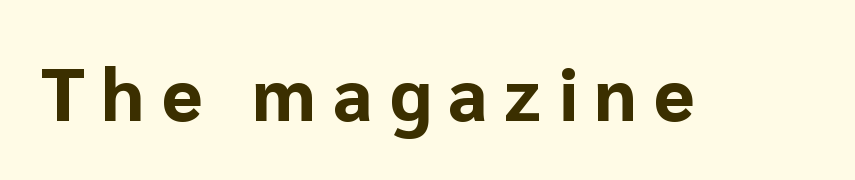
Q: Is the text bold? A: Yes.
Q: Is the text italic (slanted)? A: No, it is upright.
Q: Is the typeface a serif or a sans-serif typeface? A: Sans-serif.
Q: Is the text underlined? A: No.
Q: Is the spacing between letters normal or unusually wide? A: Unusually wide.
Q: Width (condensed, normal, or wide)? A: Normal.
Q: Stroke contrast? A: Low.
Q: x-height? A: Medium.
Q: Monospaced? A: No.
